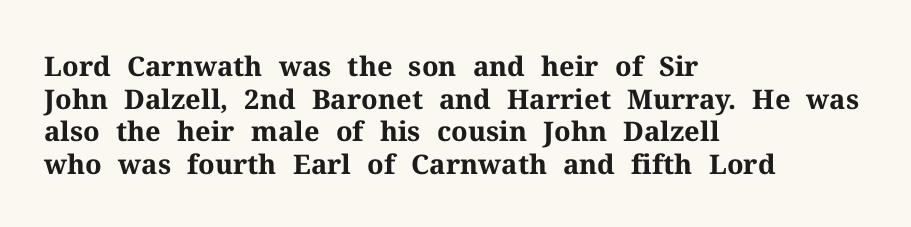
The glyphs are unaccompanied by any horizontal stroke below them. The passage shown is emphatically bold. The lettering holds an erect, upright posture throughout. Here the glyphs are tracked normally, forming tight word shapes.
